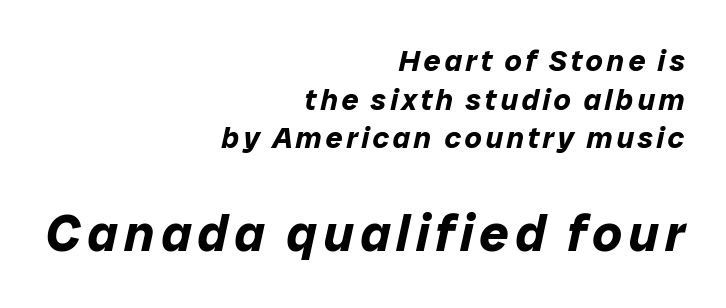
{"italic": "yes", "lean": "right", "slant_degrees": 12, "bold": "yes", "weight": "bold", "width": "normal", "stroke_contrast": "low", "x_height": "medium", "monospaced": "no", "underline": "no", "align": "right", "line_spacing": "normal", "line_spacing_ratio": 1.29, "larger_block": "second", "size_ratio": 1.73, "glyph_px": 52}
